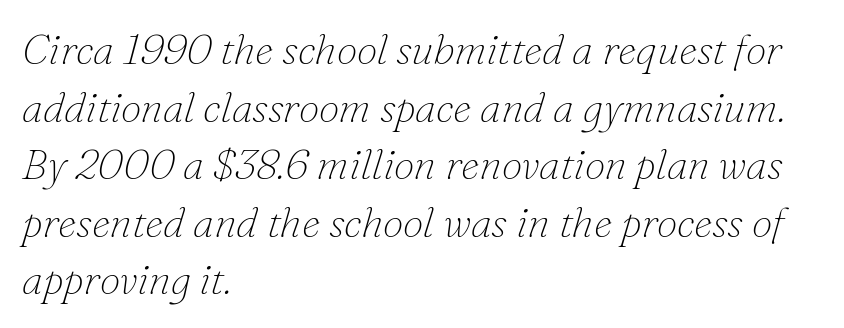
The designer left line spacing at the default. Stroke thickness stays within the range of a standard reading face or lighter. Short note: letters normally spaced. Compared with ordinary roman type, these characters are visibly tilted. The zone under the glyphs is completely vacant. Regarding serifs, this sample has them.
